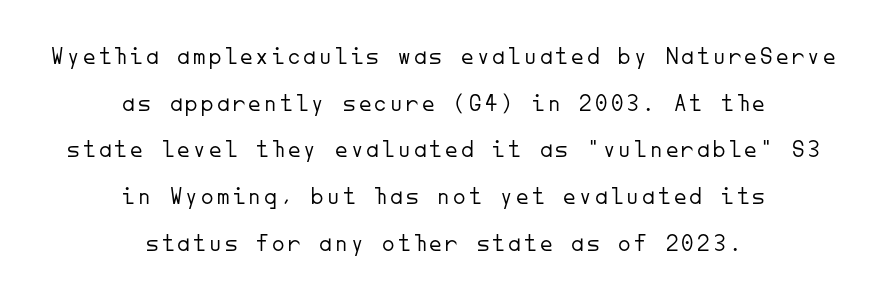
The image shows 25 px text type, upright; set centered, line spacing 1.87x, not underlined.
